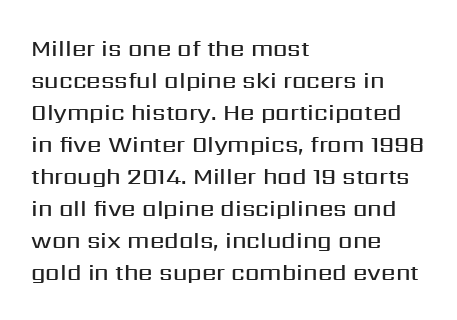
Q: Is the text bold? A: Semi-bold.
Q: Is the text italic (slanted)? A: No, it is upright.
Q: Is the text underlined? A: No.
Q: How is the paragraph aligned? A: Left-aligned.
Q: Is the spacing between letters normal or unusually wide? A: Normal.
Q: Is the spacing between lines tight, normal or loose? A: Normal.
